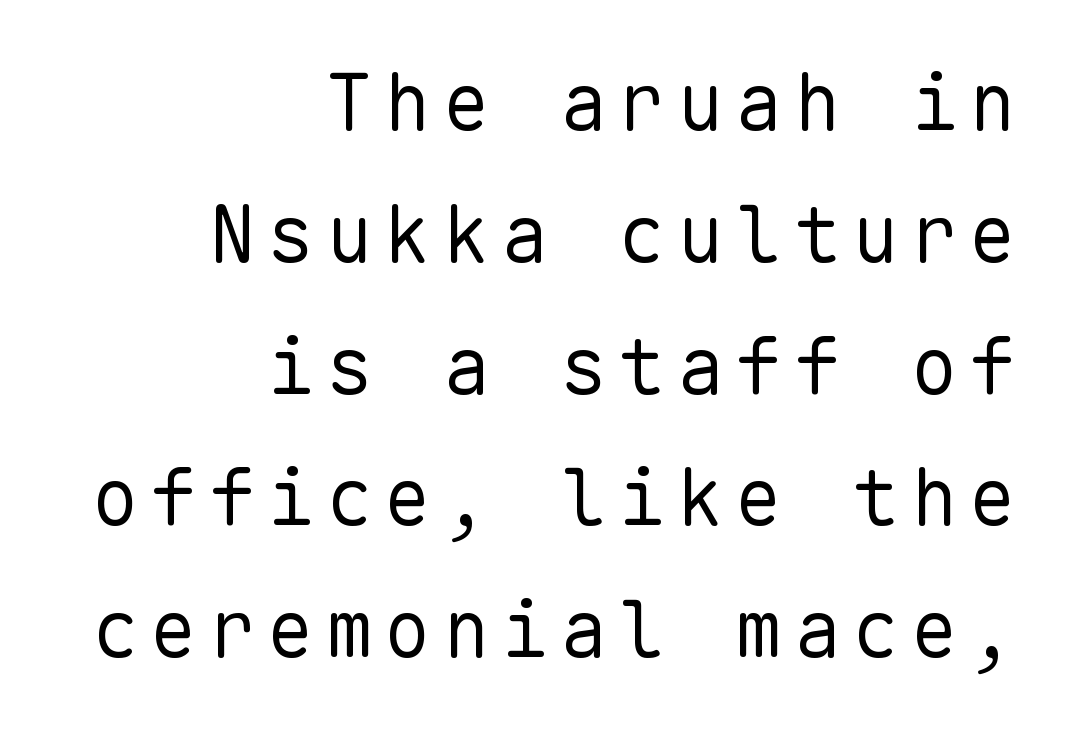
Q: Is the text bold? A: No.
Q: Is the text italic (slanted)? A: No, it is upright.
Q: Is the typeface a serif or a sans-serif typeface? A: Sans-serif.
Q: Is the text underlined? A: No.
Q: How is the paragraph aligned? A: Right-aligned.
Q: Is the spacing between lines tight, normal or loose? A: Normal.
Q: Width (condensed, normal, or wide)? A: Normal.
Q: Stroke contrast? A: Low.
Q: x-height? A: Medium.
Q: Monospaced? A: Yes.
